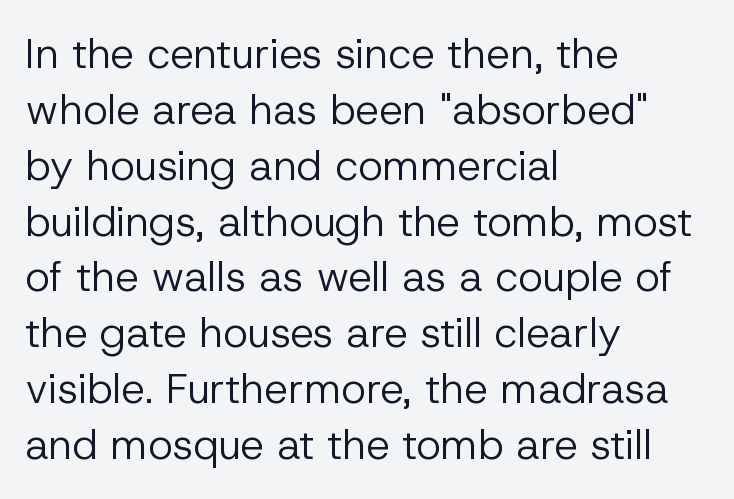
{"serif": "no", "italic": "no", "bold": "no", "weight": "regular", "width": "normal", "stroke_contrast": "low", "x_height": "medium", "monospaced": "no", "underline": "no", "align": "left", "line_spacing": "normal", "line_spacing_ratio": 1.33, "letter_spacing": "normal", "letter_spacing_em": 0.0, "glyph_px": 42}
